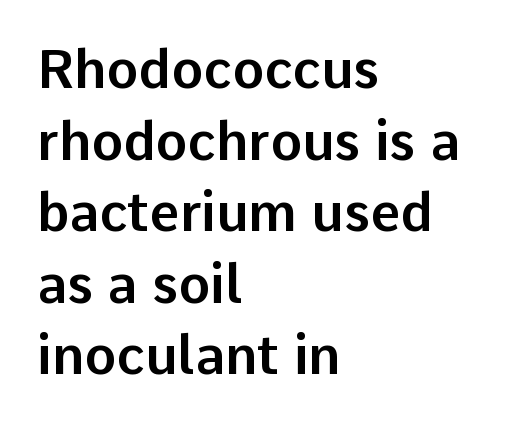
Character widths vary here, with narrow letters taking less room than wide ones. Font category for this specimen: sans-serif. It's the straight-up-and-down kind of type. These lines keep a tight, regular rhythm from letter to letter.
